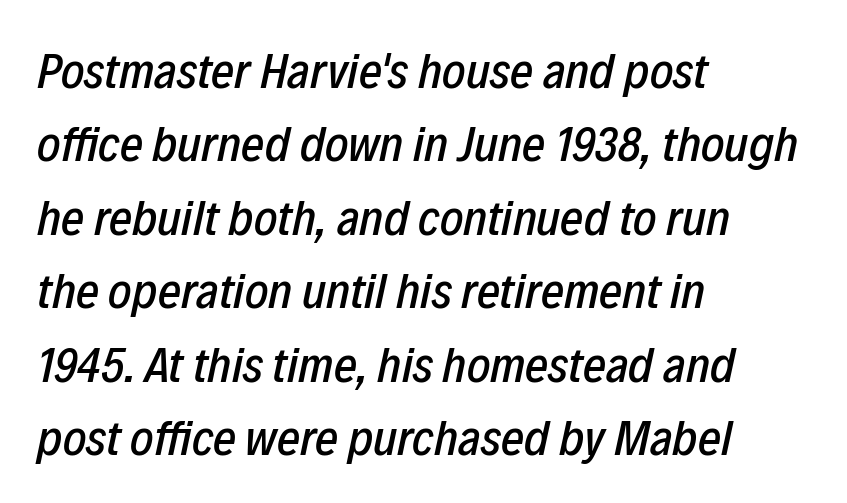
The image shows 50 px condensed type, italic (leaning right); set left-aligned, normal line spacing (1.47x), normal letter spacing, not underlined; low stroke contrast and a medium x-height.
